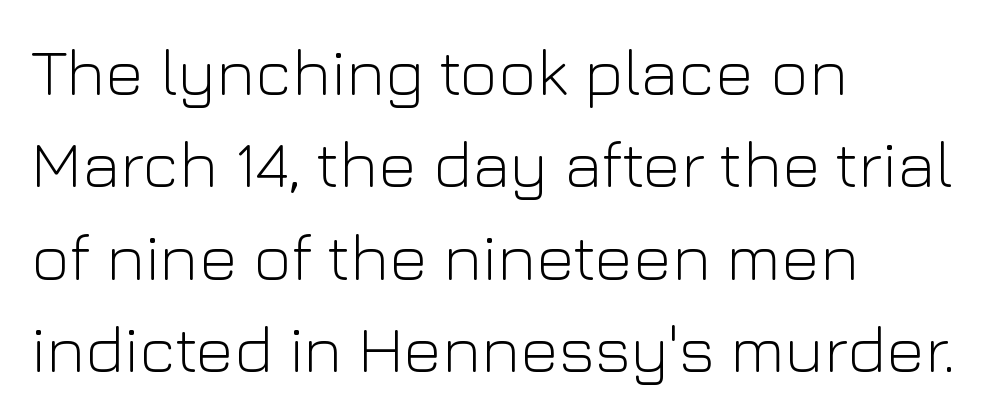
Q: Is the text bold? A: No.
Q: Is the text italic (slanted)? A: No, it is upright.
Q: Is the typeface a serif or a sans-serif typeface? A: Sans-serif.
Q: Is the text underlined? A: No.
Q: How is the paragraph aligned? A: Left-aligned.
Q: Is the spacing between letters normal or unusually wide? A: Normal.
Q: Is the spacing between lines tight, normal or loose? A: Normal.
Q: Width (condensed, normal, or wide)? A: Normal.
Q: Stroke contrast? A: Low.
Q: x-height? A: Medium.
Q: Monospaced? A: No.
